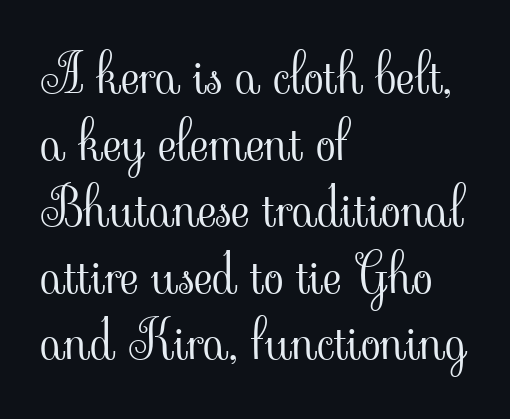
Italic? Not at all — the glyphs are vertical. The rendering keeps characters at their native spacing. Does the copy run flush right? No — it runs flush left. The characters are drawn with everyday or finer stroke widths.
